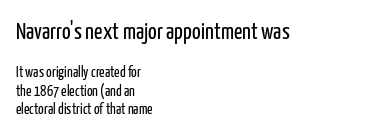
The glyphs are unaccompanied by any horizontal stroke below them. Line beginnings align vertically; line endings do not. Here the glyphs are tracked normally, forming tight word shapes. These lines were composed using upright roman letters. No extra ink here — the face is not bold. If you squint, the top block still reads clearly — it's the larger of the two.
